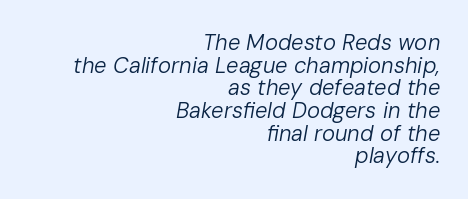
Q: Is the text bold? A: No.
Q: Is the text italic (slanted)? A: Yes, it leans right by about 10 degrees.
Q: Is the text underlined? A: No.
Q: How is the paragraph aligned? A: Right-aligned.
Q: Is the spacing between letters normal or unusually wide? A: Normal.
Q: Is the spacing between lines tight, normal or loose? A: Tight.
